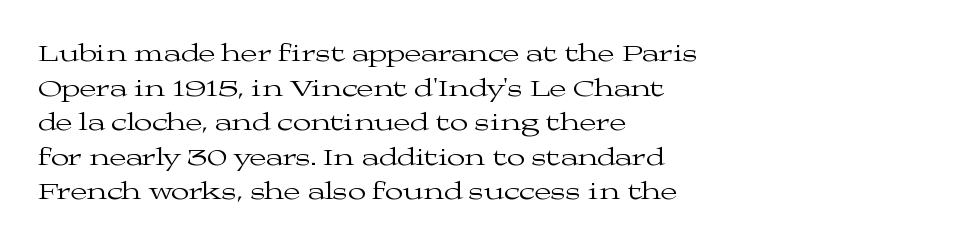
{"italic": "no", "bold": "no", "underline": "no", "align": "left", "line_spacing": "normal", "line_spacing_ratio": 1.44, "letter_spacing": "normal", "letter_spacing_em": 0.0, "glyph_px": 24}
